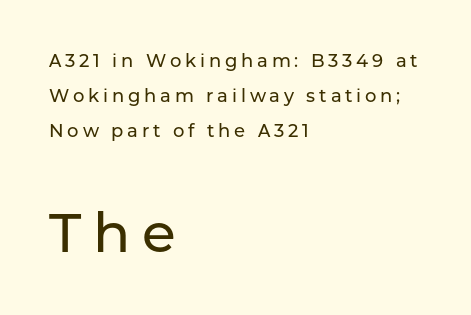
{"serif": "no", "italic": "no", "width": "normal", "stroke_contrast": "low", "x_height": "medium", "monospaced": "no", "underline": "no", "align": "left", "line_spacing": "loose", "line_spacing_ratio": 1.94, "letter_spacing": "wide", "letter_spacing_em": 0.21, "larger_block": "second", "size_ratio": 3.06, "glyph_px": 55}
